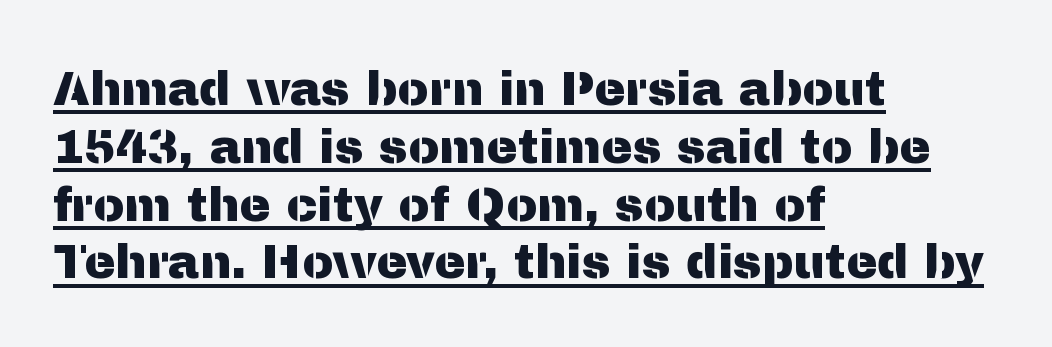
Q: Is the text italic (slanted)? A: No, it is upright.
Q: Is the typeface a serif or a sans-serif typeface? A: Sans-serif.
Q: Is the text underlined? A: Yes.
Q: How is the paragraph aligned? A: Left-aligned.
Q: Is the spacing between letters normal or unusually wide? A: Normal.
Q: Width (condensed, normal, or wide)? A: Normal.
Q: Stroke contrast? A: Medium.
Q: x-height? A: Medium.
Q: Monospaced? A: No.
